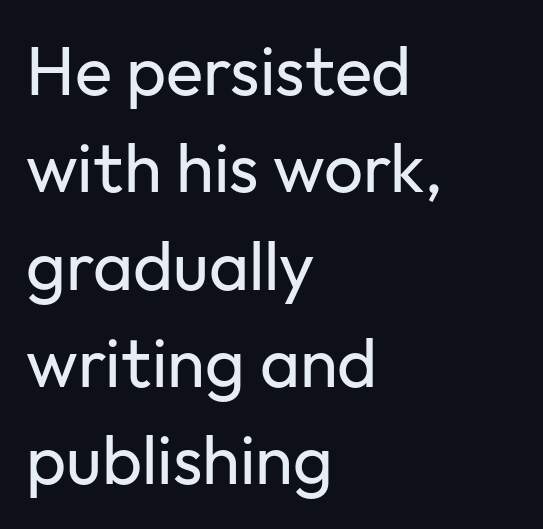
The image shows 69 px regular-weight sans-serif type, upright; set left-aligned, normal line spacing (1.41x), normal letter spacing, not underlined; low stroke contrast and a medium x-height.
